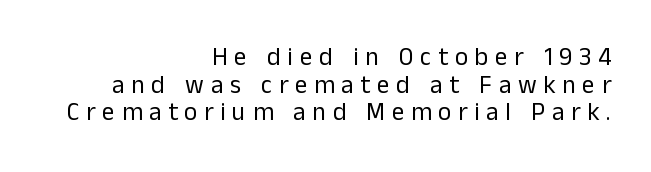
Each word looks stretched out because of the extra space between its letters. The letters look calm and open, with moderate or lighter stems. You can tell it's not italic because the verticals are truly vertical. The baseline area is clear.
